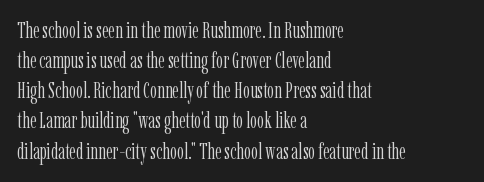
The image shows 22 px text type, upright; set left-aligned, normal line spacing (1.37x), normal letter spacing, not underlined.
